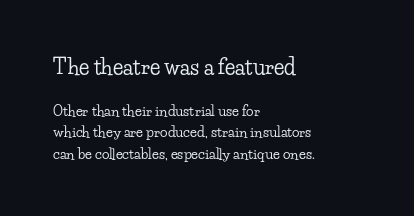
Q: Is the text italic (slanted)? A: No, it is upright.
Q: Is the text underlined? A: No.
Q: How is the paragraph aligned? A: Left-aligned.
Q: Is the spacing between letters normal or unusually wide? A: Normal.
Q: Is the spacing between lines tight, normal or loose? A: Normal.
Q: Which block of text is set in a larger size, the first (top) or the second (bottom)? A: The first (top) one.
